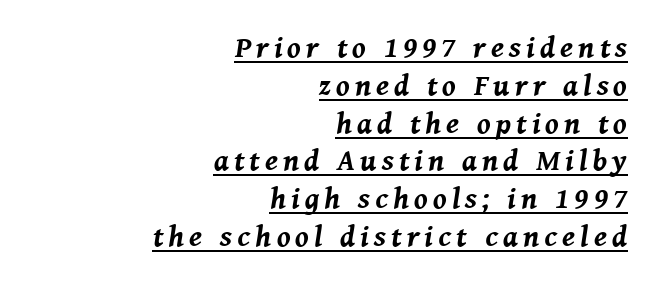
The image shows 30 px bold type, italic (leaning right); set right-aligned, normal line spacing (1.26x), underlined; medium stroke contrast and a medium x-height.
